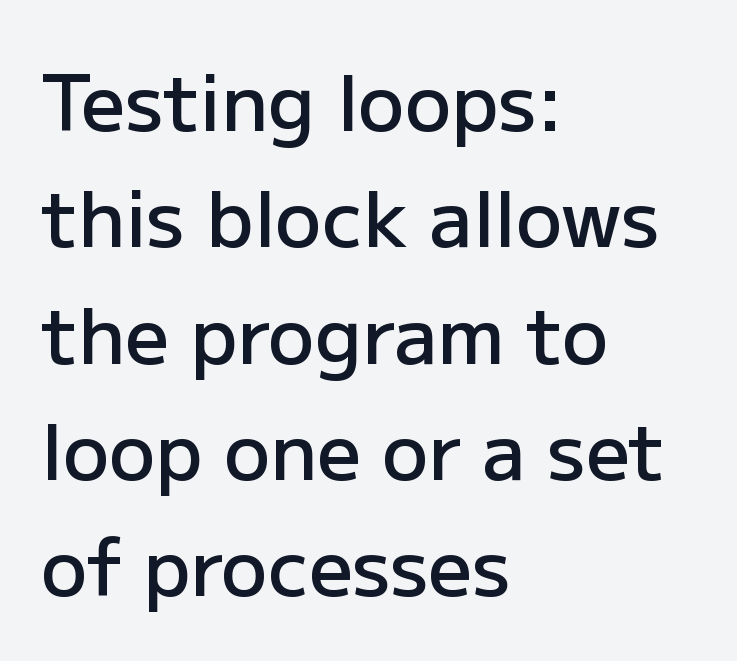
The image shows 77 px semibold sans-serif type, upright; set left-aligned, normal line spacing (1.51x), normal letter spacing, not underlined; low stroke contrast and a medium x-height.
